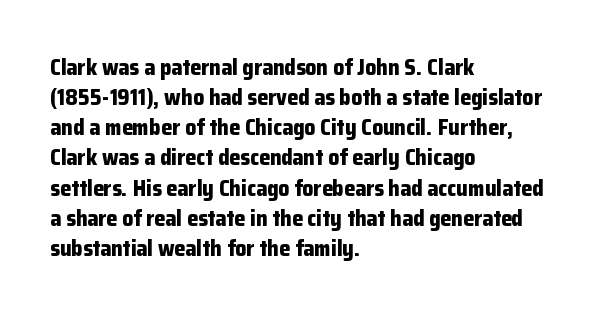
The image shows 22 px bold type, upright; set left-aligned, normal line spacing (1.37x), normal letter spacing, not underlined.
